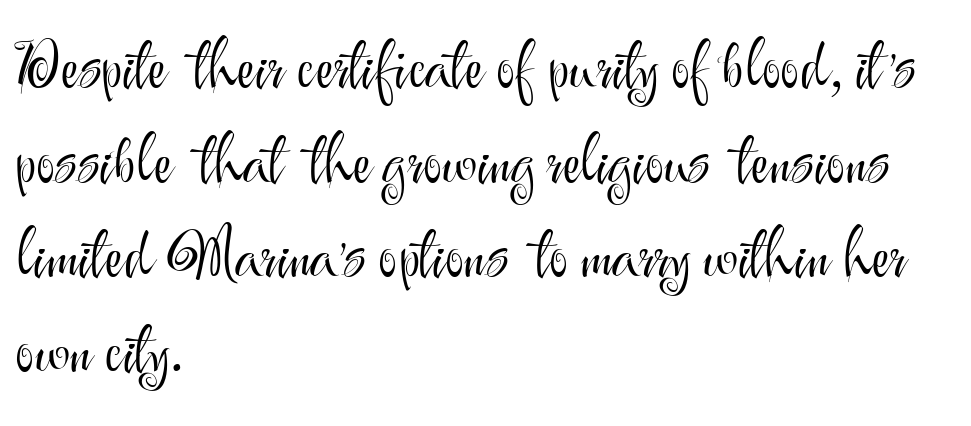
The image shows 64 px light sans-serif type; set left-aligned, normal line spacing (1.48x), normal letter spacing, not underlined; medium stroke contrast and a small x-height.
